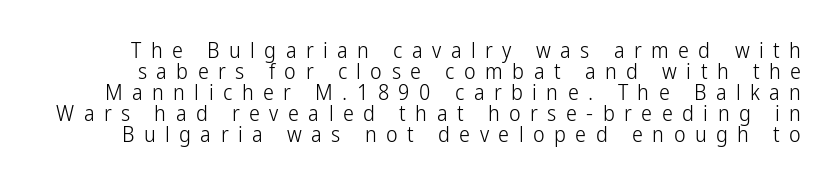
Q: Is the text bold? A: No.
Q: Is the text italic (slanted)? A: No, it is upright.
Q: Is the text underlined? A: No.
Q: Is the spacing between letters normal or unusually wide? A: Unusually wide.
Q: Is the spacing between lines tight, normal or loose? A: Tight.
